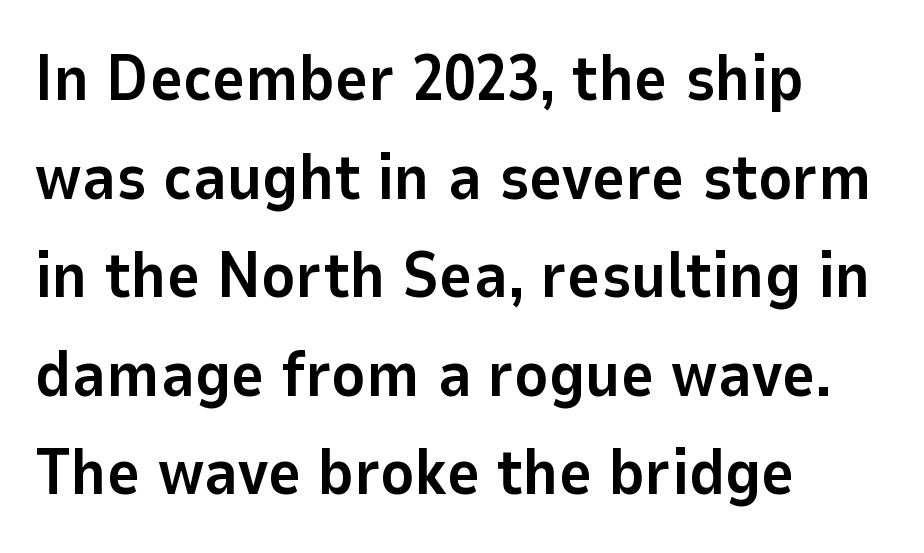
Typographically, this falls in the sans-serif category. Rendered with straight, roman letterforms. The rendering keeps characters at their native spacing. Note the varied advance widths — an 'i' is clearly narrower than an 'm'. Heft: maximum for text — a bold.
